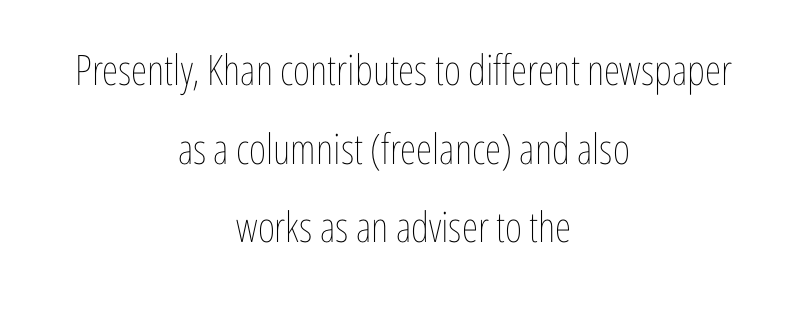
Q: Is the text bold? A: No.
Q: Is the text italic (slanted)? A: No, it is upright.
Q: Is the text underlined? A: No.
Q: How is the paragraph aligned? A: Centered.
Q: Is the spacing between letters normal or unusually wide? A: Normal.
Q: Width (condensed, normal, or wide)? A: Condensed.
Q: Stroke contrast? A: Low.
Q: x-height? A: Medium.
Q: Monospaced? A: No.
